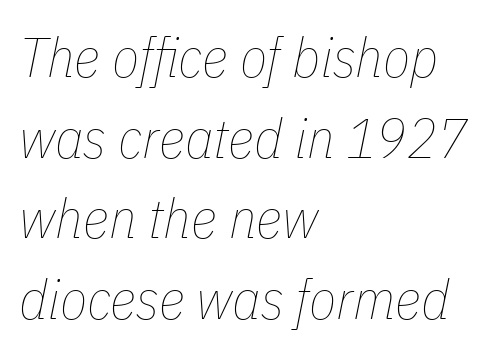
Underlining? Definitely not there. Where is the straight margin? On the left. Posture: slanted. Do the characters align in a grid? No, the font is proportional. This sample uses plain, unmodified letter spacing.
